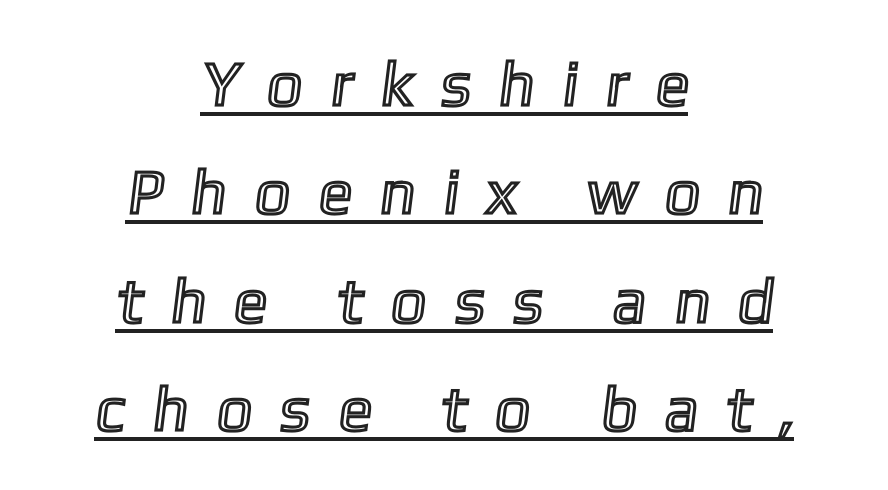
{"width": "normal", "x_height": "medium", "monospaced": "no", "underline": "yes", "align": "center", "line_spacing_ratio": 1.72, "letter_spacing": "wide", "letter_spacing_em": 0.44, "glyph_px": 63}
